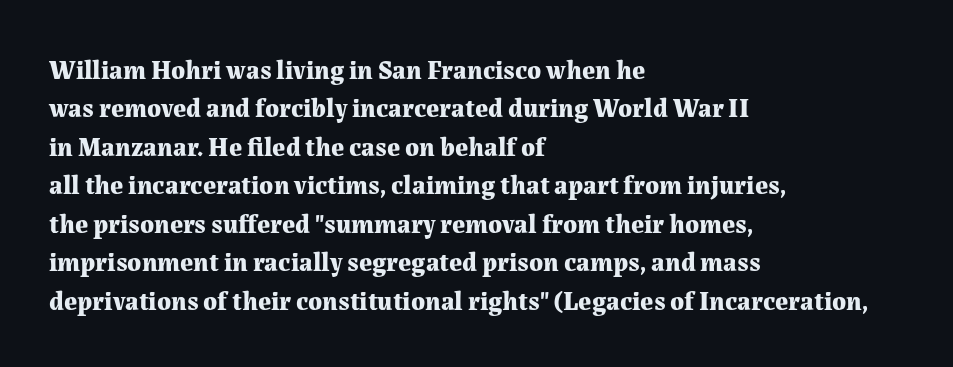
A typesetter would mark this as roman, not italic. Rule under the text: the space is simply empty. Layout note: lines flush left. The designer left line spacing at the default. What weight is shown? A full bold with thick strokes. This sample uses plain, unmodified letter spacing.
